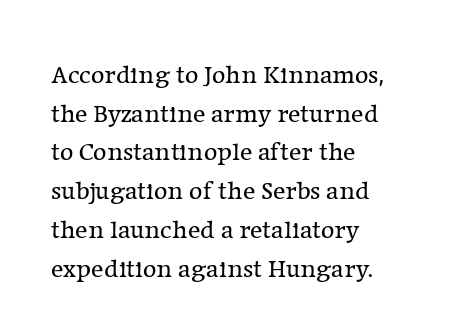
Posture: vertical. The weight tops out at a normal text grade. Words appear dense and cohesive because spacing is normal. If you drew a ruler down the left edge, every line would touch it. Line spacing here is normal. Underline: absent.
